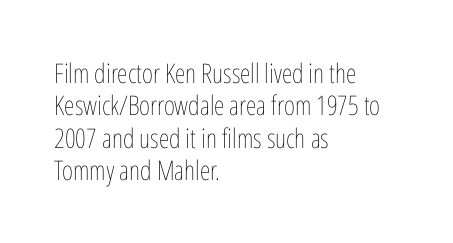
The image shows 27 px text type, upright; set left-aligned, line spacing 1.2x, normal letter spacing, not underlined.
